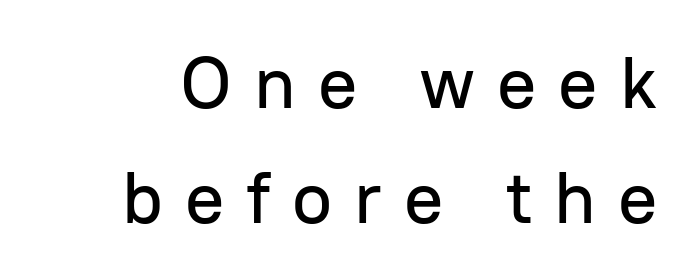
Posture: vertical. This sample uses expanded letter spacing, leaving extra air between glyphs. The space between consecutive lines is moderate. Type style note: lacks serifs. No word sits above an underline.
